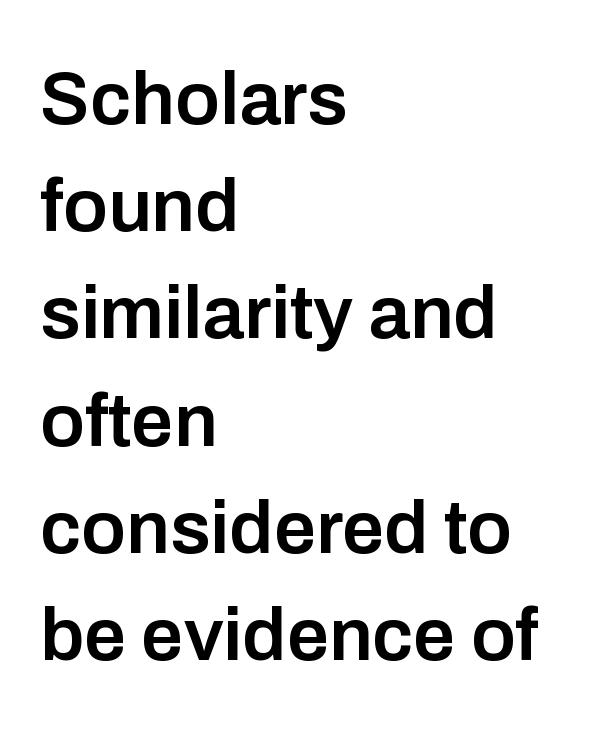
The image shows 75 px semibold sans-serif type, upright; set left-aligned, normal line spacing (1.43x), normal letter spacing, not underlined; low stroke contrast and a medium x-height.
